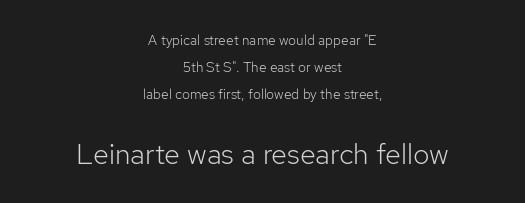
The designer gave the closing block more size than the opening block. Nothing sits at the stroke ends, so this counts as sans-serif. Regarding leading, the lines here are spaced well apart. Words appear dense and cohesive because spacing is normal.
